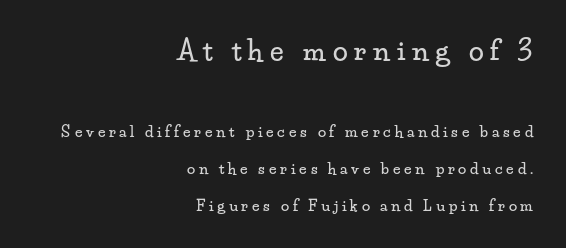
The image shows 27 px text type, upright; set right-aligned, loose line spacing (2.48x), unusually wide letter spacing (+0.25 em), not underlined; the first (top) block is 1.8x larger.
